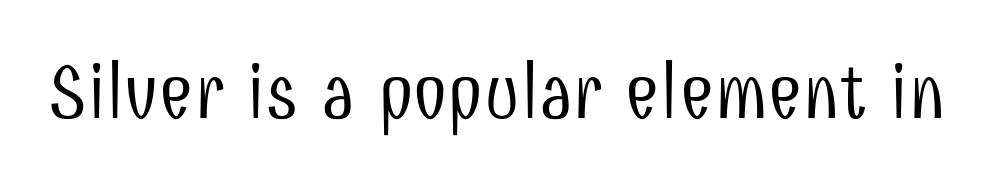
{"serif": "no", "italic": "no", "bold": "no", "weight": "light", "width": "condensed", "stroke_contrast": "low", "x_height": "medium", "monospaced": "no", "underline": "no", "letter_spacing": "normal", "letter_spacing_em": 0.0, "glyph_px": 77}
